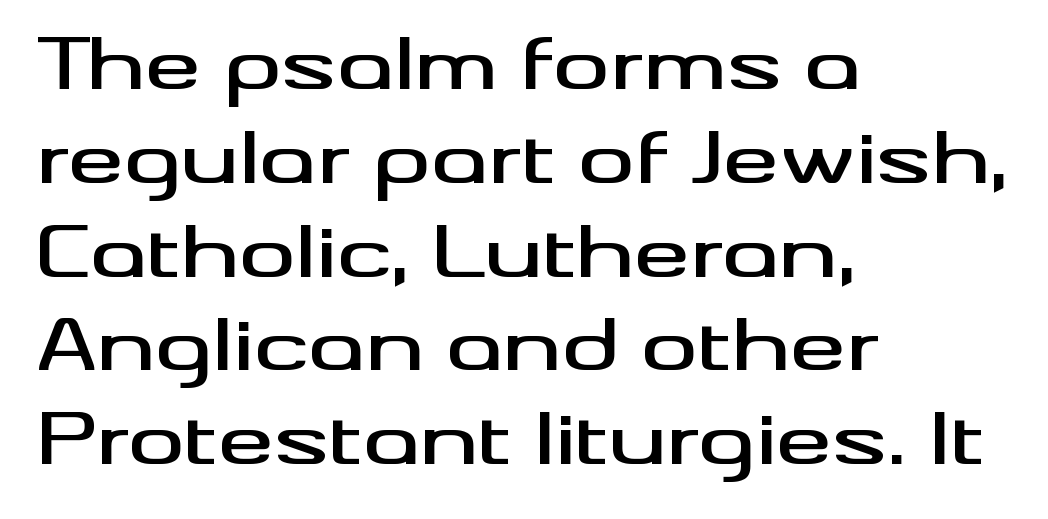
The specimen omits any rule beneath the text block's lines. Is there any slant? The stems are plumb. The text block is weighted toward the left margin, trailing off unevenly rightward. Vertical spacing — default.
